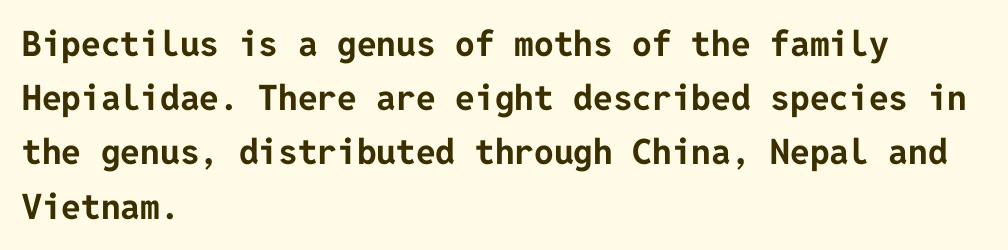
Short note: letters normally spaced. The designer left line spacing at the default. The rendering anchors every line to the left-hand side. No italicization has been applied; the sample stays upright.
